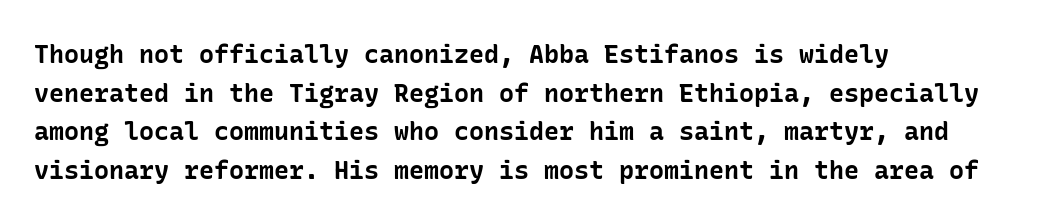
Q: Is the text bold? A: Yes.
Q: Is the text italic (slanted)? A: No, it is upright.
Q: Is the text underlined? A: No.
Q: How is the paragraph aligned? A: Left-aligned.
Q: Is the spacing between letters normal or unusually wide? A: Normal.
Q: Is the spacing between lines tight, normal or loose? A: Normal.
